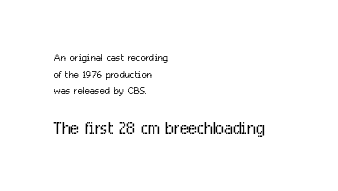
No extra ink here — the face is not bold. Observe the ordinary spacing: letters are neighbours, not strangers. Which margin do the lines hug? The left one — the right edge is uneven. Just letters on the line, the space beneath them empty. Visually, the bottom section dominates because its glyphs are scaled up. Rendered with straight, roman letterforms.
